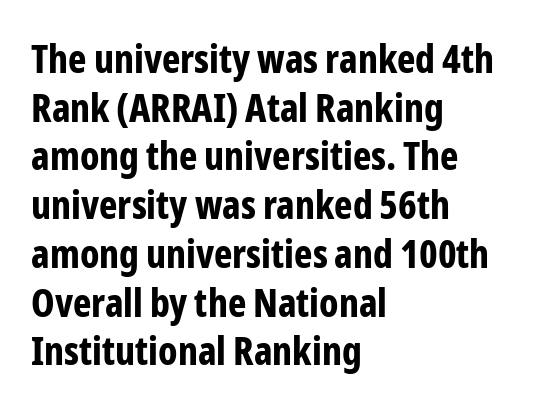
The image shows 39 px bold, condensed sans-serif type, upright; set left-aligned, normal line spacing (1.25x), normal letter spacing, not underlined; low stroke contrast and a medium x-height.
